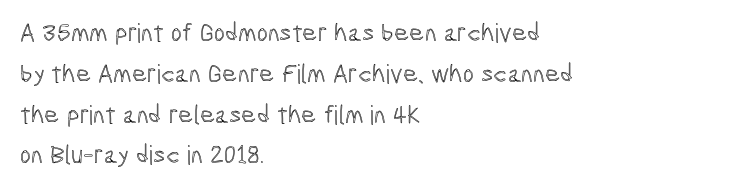
Q: Is the text italic (slanted)? A: No, it is upright.
Q: Is the text underlined? A: No.
Q: How is the paragraph aligned? A: Left-aligned.
Q: Is the spacing between letters normal or unusually wide? A: Normal.
Q: Is the spacing between lines tight, normal or loose? A: Normal.
